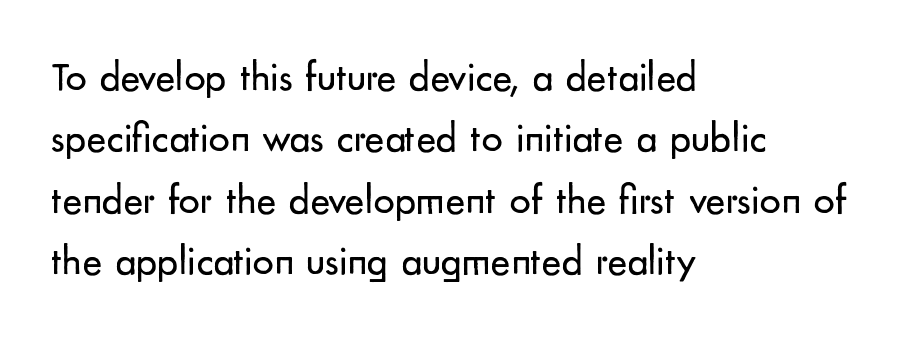
Q: Is the text bold? A: No.
Q: Is the text italic (slanted)? A: No, it is upright.
Q: Is the typeface a serif or a sans-serif typeface? A: Sans-serif.
Q: Is the text underlined? A: No.
Q: How is the paragraph aligned? A: Left-aligned.
Q: Is the spacing between letters normal or unusually wide? A: Normal.
Q: Is the spacing between lines tight, normal or loose? A: Normal.
Q: Width (condensed, normal, or wide)? A: Normal.
Q: Stroke contrast? A: Low.
Q: x-height? A: Small.
Q: Monospaced? A: No.
